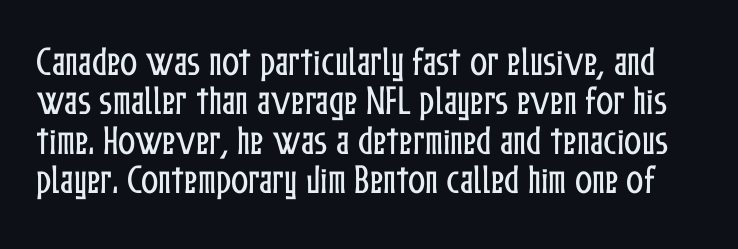
Q: Is the text italic (slanted)? A: No, it is upright.
Q: Is the text underlined? A: No.
Q: Is the spacing between letters normal or unusually wide? A: Normal.
Q: Width (condensed, normal, or wide)? A: Condensed.
Q: Stroke contrast? A: Low.
Q: x-height? A: Medium.
Q: Monospaced? A: No.
